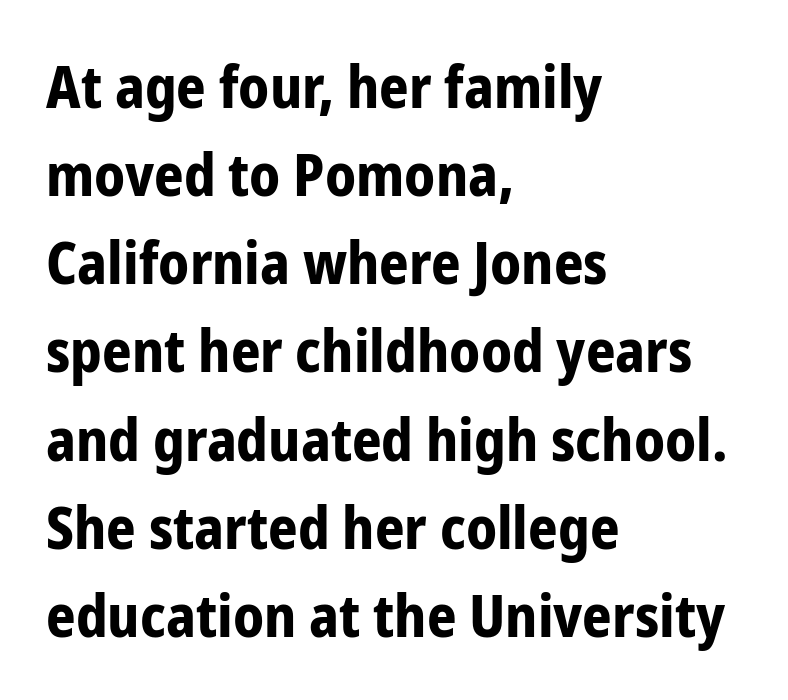
Q: Is the text bold? A: Yes.
Q: Is the text italic (slanted)? A: No, it is upright.
Q: Is the typeface a serif or a sans-serif typeface? A: Sans-serif.
Q: Is the text underlined? A: No.
Q: How is the paragraph aligned? A: Left-aligned.
Q: Is the spacing between letters normal or unusually wide? A: Normal.
Q: Is the spacing between lines tight, normal or loose? A: Normal.
Q: Width (condensed, normal, or wide)? A: Condensed.
Q: Stroke contrast? A: Low.
Q: x-height? A: Medium.
Q: Monospaced? A: No.
